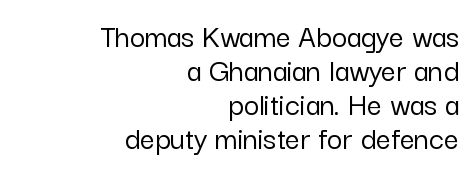
{"serif": "no", "italic": "no", "width": "normal", "stroke_contrast": "low", "x_height": "medium", "monospaced": "no", "underline": "no", "align": "right", "line_spacing": "tight", "line_spacing_ratio": 1.03, "letter_spacing": "normal", "letter_spacing_em": 0.0, "glyph_px": 33}
